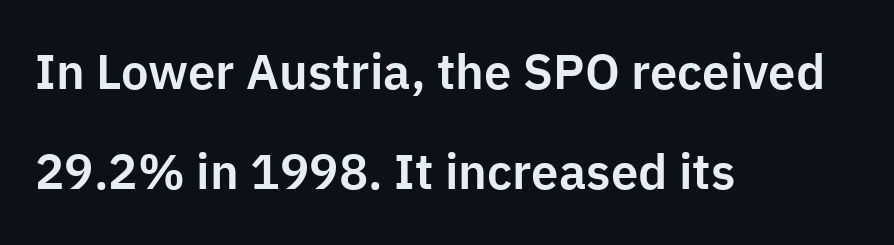
{"serif": "no", "italic": "no", "width": "normal", "stroke_contrast": "low", "x_height": "medium", "monospaced": "no", "underline": "no", "align": "left", "line_spacing": "loose", "line_spacing_ratio": 2.04, "letter_spacing": "normal", "letter_spacing_em": 0.0, "glyph_px": 49}
